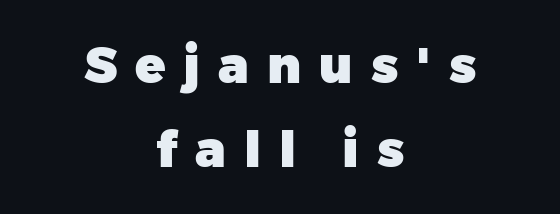
The image shows 50 px heavy sans-serif type, upright; set centered, normal line spacing (1.68x), unusually wide letter spacing (+0.36 em), not underlined; low stroke contrast and a medium x-height.
